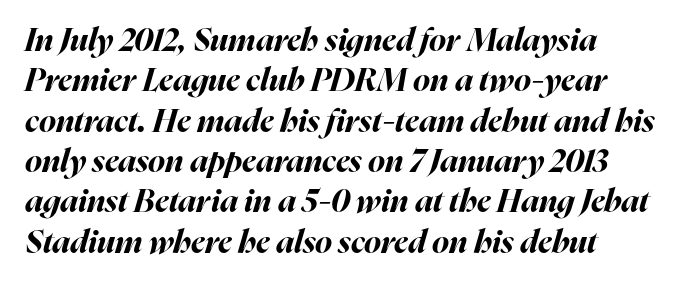
The image shows 32 px bold type, italic (leaning right); set normal line spacing (1.26x), normal letter spacing, not underlined; high stroke contrast and a medium x-height.
